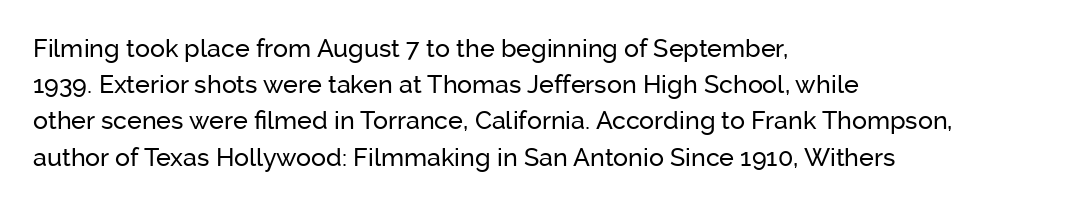
This sample keeps an unexceptional amount of space between lines. Characters follow at the spacing the type designer built in. Leftover space on each line is placed entirely after the last word. Nobody drew a line under any word here. The font's upright variant was chosen for this text.
